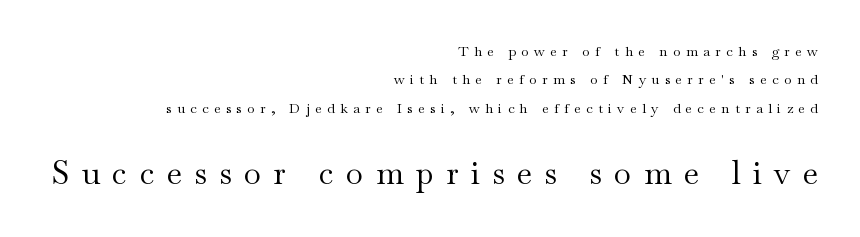
{"serif": "yes", "italic": "no", "bold": "no", "weight": "regular", "width": "wide", "stroke_contrast": "medium", "x_height": "small", "monospaced": "no", "underline": "no", "align": "right", "line_spacing": "loose", "line_spacing_ratio": 2.02, "letter_spacing": "wide", "letter_spacing_em": 0.38, "larger_block": "second", "size_ratio": 2.29, "glyph_px": 32}
